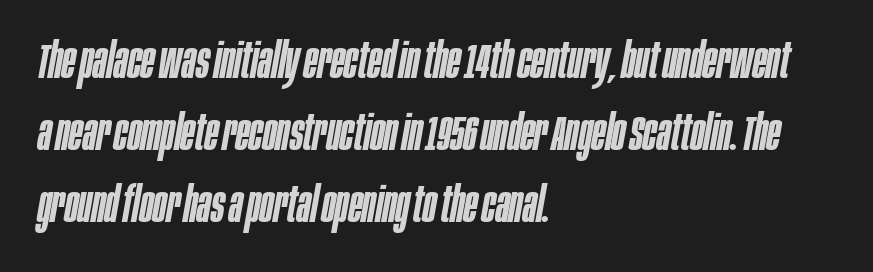
The image shows 50 px semibold, condensed type, italic (leaning right); set left-aligned, normal line spacing (1.44x), normal letter spacing, not underlined; low stroke contrast and a large x-height.
